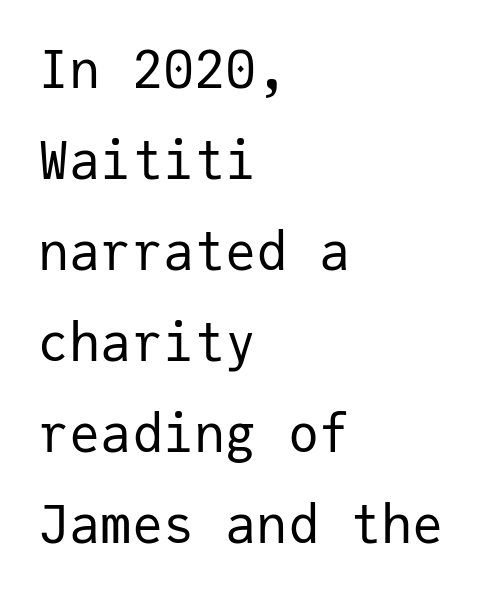
The image shows 52 px regular-weight sans-serif type, upright, monospaced; set left-aligned, line spacing 1.75x, normal letter spacing, not underlined; low stroke contrast and a medium x-height.
